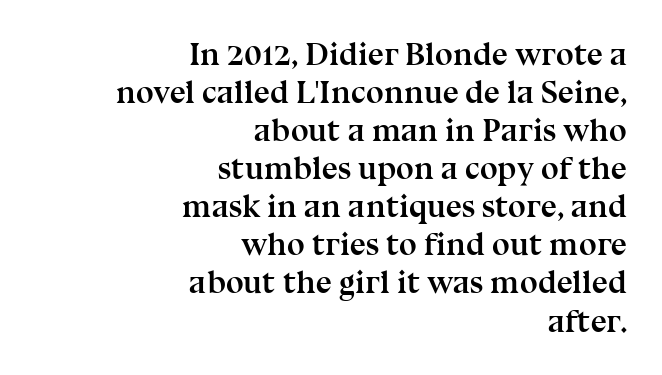
Q: Is the text bold? A: Yes.
Q: Is the text italic (slanted)? A: No, it is upright.
Q: Is the typeface a serif or a sans-serif typeface? A: Serif.
Q: Is the text underlined? A: No.
Q: How is the paragraph aligned? A: Right-aligned.
Q: Is the spacing between letters normal or unusually wide? A: Normal.
Q: Width (condensed, normal, or wide)? A: Normal.
Q: Stroke contrast? A: Medium.
Q: x-height? A: Medium.
Q: Monospaced? A: No.
